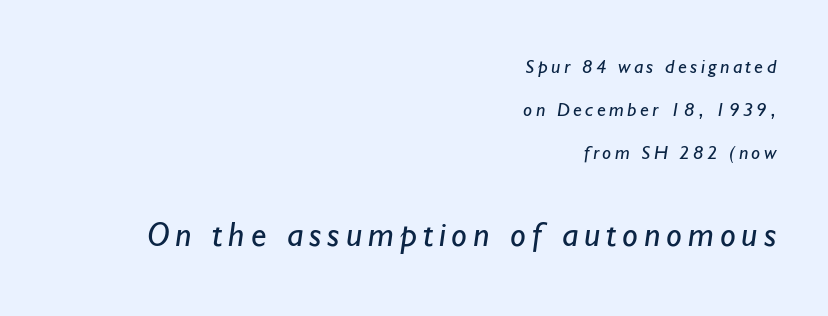
Q: Is the text bold? A: No.
Q: Is the typeface a serif or a sans-serif typeface? A: Sans-serif.
Q: Is the text underlined? A: No.
Q: How is the paragraph aligned? A: Right-aligned.
Q: Is the spacing between lines tight, normal or loose? A: Loose.
Q: Which block of text is set in a larger size, the first (top) or the second (bottom)? A: The second (bottom) one.
Q: Width (condensed, normal, or wide)? A: Normal.
Q: Stroke contrast? A: Low.
Q: x-height? A: Small.
Q: Monospaced? A: No.
